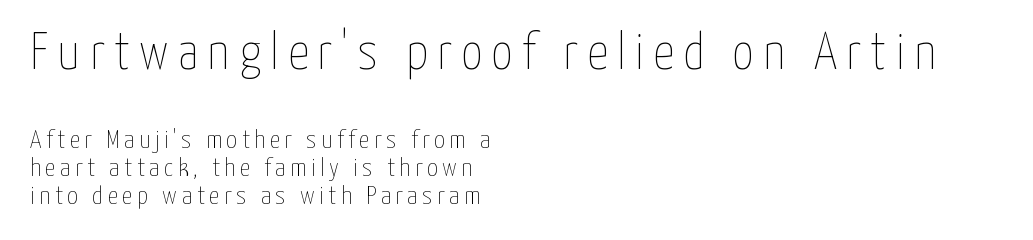
{"italic": "no", "bold": "no", "weight": "thin", "width": "condensed", "stroke_contrast": "low", "x_height": "medium", "monospaced": "no", "underline": "no", "align": "left", "line_spacing": "tight", "line_spacing_ratio": 1.08, "larger_block": "first", "size_ratio": 2.0, "glyph_px": 52}
